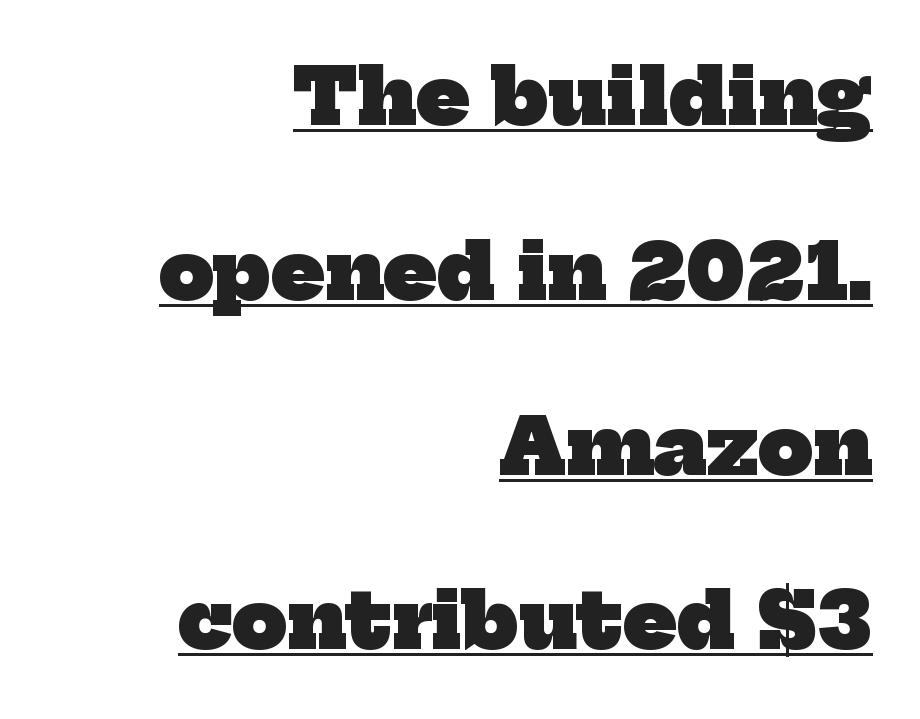
Check where the strokes stop: tiny serifs finish them off. You could not count columns in this text — the font is proportionally spaced. This block would shrink considerably if given ordinary leading; it's expanded now. The compositor pushed each line to the right boundary. Weight: bold. Default kerning and tracking; the words read as compact shapes.
